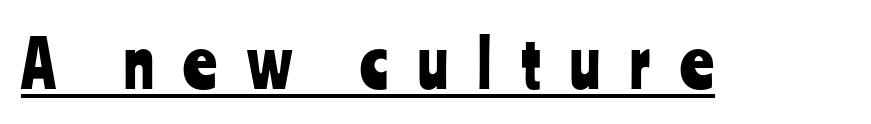
{"serif": "no", "italic": "no", "width": "condensed", "stroke_contrast": "low", "x_height": "medium", "monospaced": "no", "underline": "yes", "letter_spacing": "wide", "letter_spacing_em": 0.46, "glyph_px": 65}
